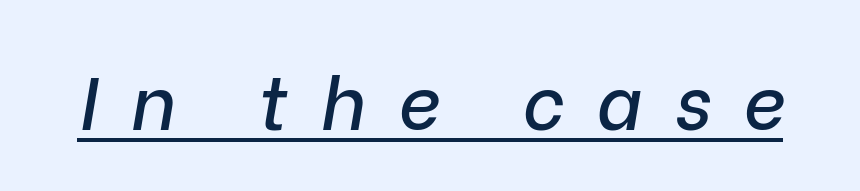
Does the lettering tilt? It does — this is italic. The letters advance in unequal steps, a hallmark of proportional type. The sample's only ornament is a line tracing under the words. The line texture is sparse and dotted thanks to wide tracking.
